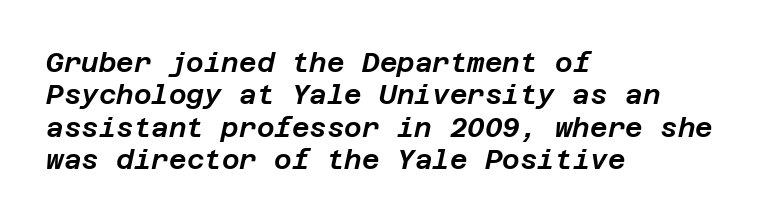
The lettering tilts uniformly, giving the passage an italic look. The space beneath each line is pristine and unruled. This rendering uses left alignment, leaving the right contour irregular. Nothing unusual about the tracking: characters are spaced as the font intends.
